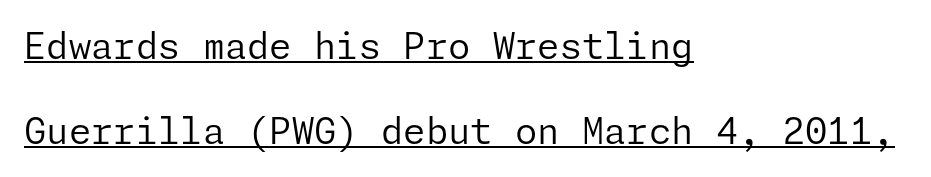
The line texture is even and compact thanks to regular tracking. One glance says open: line gaps are wider than usual. The text was rendered using a sans face with plain stroke endings. Reading down the block, your eye returns to a fixed left position each line. This is not heavy type; no bold has been used. The glyphs are accompanied by a horizontal stroke just below them.
